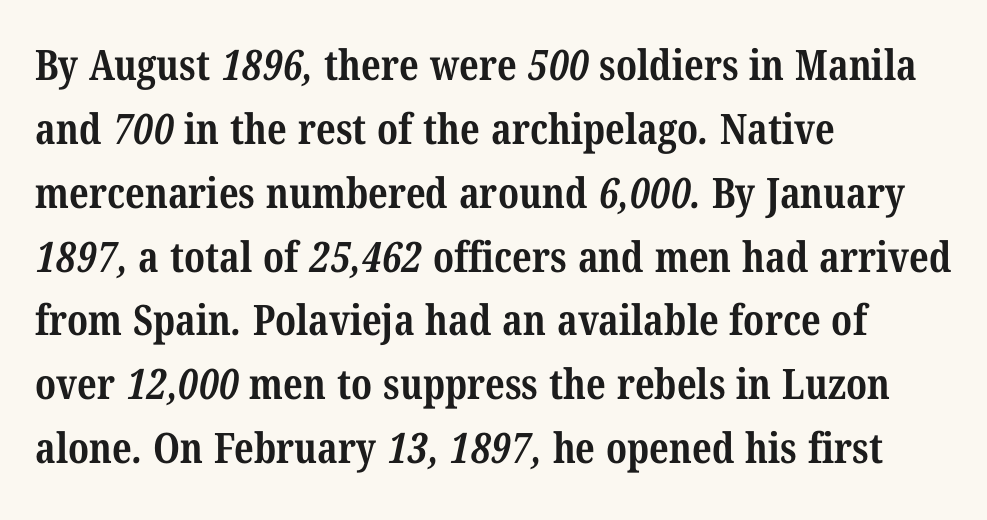
Q: Is the text bold? A: Yes.
Q: Is the typeface a serif or a sans-serif typeface? A: Serif.
Q: Is the text underlined? A: No.
Q: How is the paragraph aligned? A: Left-aligned.
Q: Is the spacing between letters normal or unusually wide? A: Normal.
Q: Is the spacing between lines tight, normal or loose? A: Normal.
Q: Width (condensed, normal, or wide)? A: Condensed.
Q: Stroke contrast? A: Medium.
Q: x-height? A: Medium.
Q: Monospaced? A: No.
